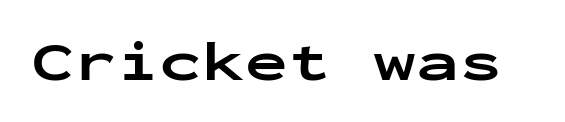
Check under the words: just untouched page. When letters stand straight like this, we call the style roman or upright. Do the characters align in a grid? Yes, the font is monospaced. Words appear dense and cohesive because spacing is normal. The face used here is a sans, in the tradition of grotesques and geometrics.
